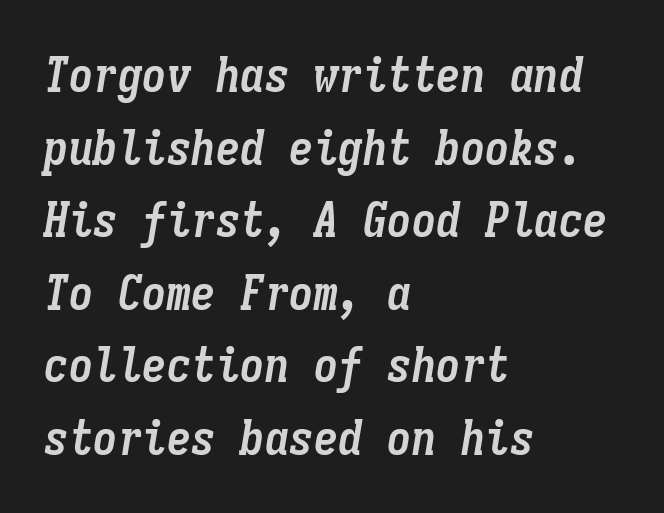
The image shows 49 px semibold, condensed type, italic (leaning right), monospaced; set left-aligned, normal line spacing (1.48x), normal letter spacing, not underlined; low stroke contrast and a medium x-height.
